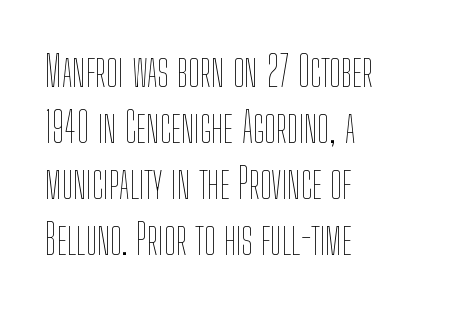
Q: Is the text bold? A: No.
Q: Is the text italic (slanted)? A: No, it is upright.
Q: Is the text underlined? A: No.
Q: How is the paragraph aligned? A: Left-aligned.
Q: Is the spacing between letters normal or unusually wide? A: Normal.
Q: Is the spacing between lines tight, normal or loose? A: Normal.
Q: Width (condensed, normal, or wide)? A: Condensed.
Q: Stroke contrast? A: Low.
Q: x-height? A: Medium.
Q: Monospaced? A: No.
